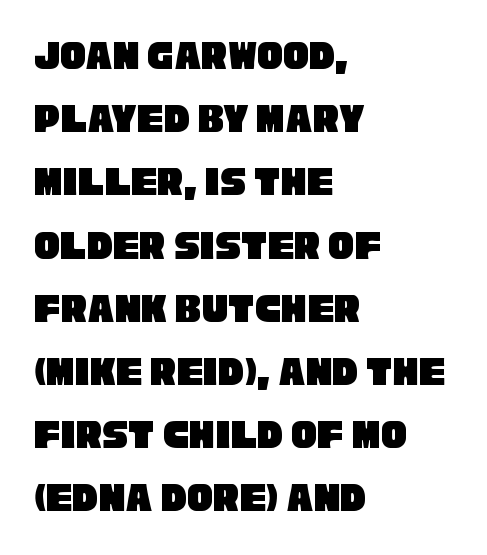
How would I describe the line gaps? Plain and ordinary. Unmarked baselines from the first word to the last. This sample uses a sans-serif face. The type is set solid horizontally, with unmodified tracking. The rendering anchors every line to the left-hand side. The letters advance in unequal steps, a hallmark of proportional type.
